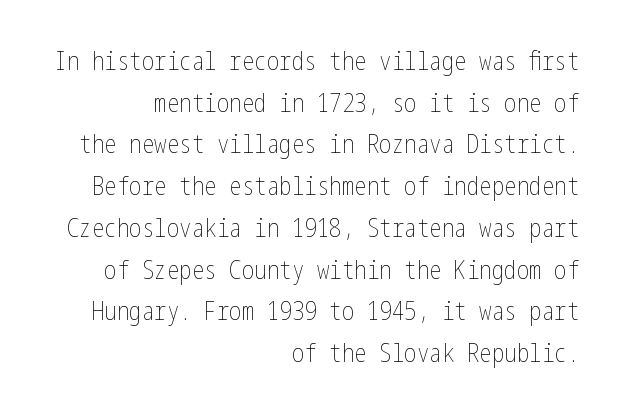
Q: Is the text bold? A: No.
Q: Is the text italic (slanted)? A: No, it is upright.
Q: Is the text underlined? A: No.
Q: How is the paragraph aligned? A: Right-aligned.
Q: Is the spacing between letters normal or unusually wide? A: Normal.
Q: Is the spacing between lines tight, normal or loose? A: Normal.
